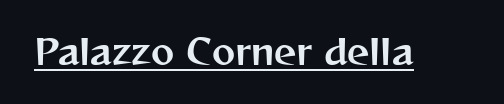
You can see a thin bar hugging the bottom of the glyphs. The passage shown has conventional tracking throughout. Posture: vertical. You could not count columns in this text — the font is proportionally spaced. The passage shown is typeset with a sans-serif family.
